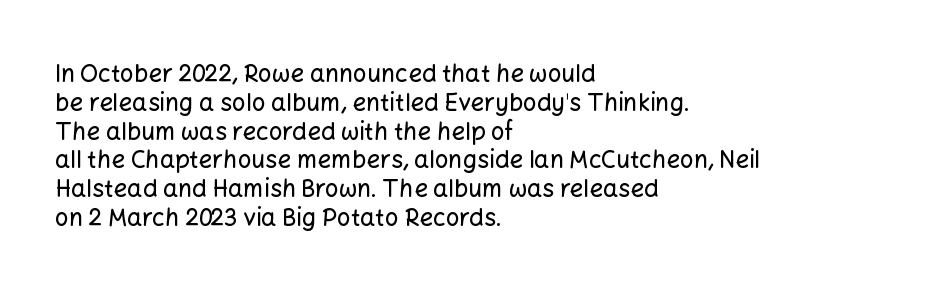
In CSS terms this would be text-align: left. The letters stand upright; this is a roman face. Underlining? Definitely not there. These lines keep a tight, regular rhythm from letter to letter.
